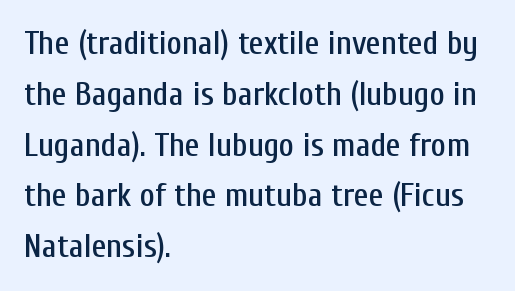
{"serif": "no", "italic": "no", "width": "condensed", "stroke_contrast": "low", "x_height": "medium", "monospaced": "no", "underline": "no", "align": "left", "line_spacing": "normal", "line_spacing_ratio": 1.54, "letter_spacing": "normal", "letter_spacing_em": 0.0, "glyph_px": 33}
